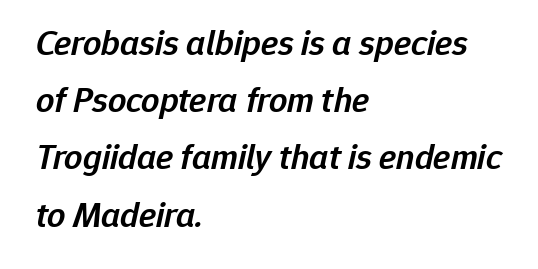
The sample has been set in demibold, a notch under bold. The strip under each line holds only bare page. Reading down the block, your eye returns to a fixed left position each line. Characters follow at the spacing the type designer built in. Each letter keeps its own natural width here, so spacing adapts to shape. What's the leading like? Ordinary, nothing unusual.
